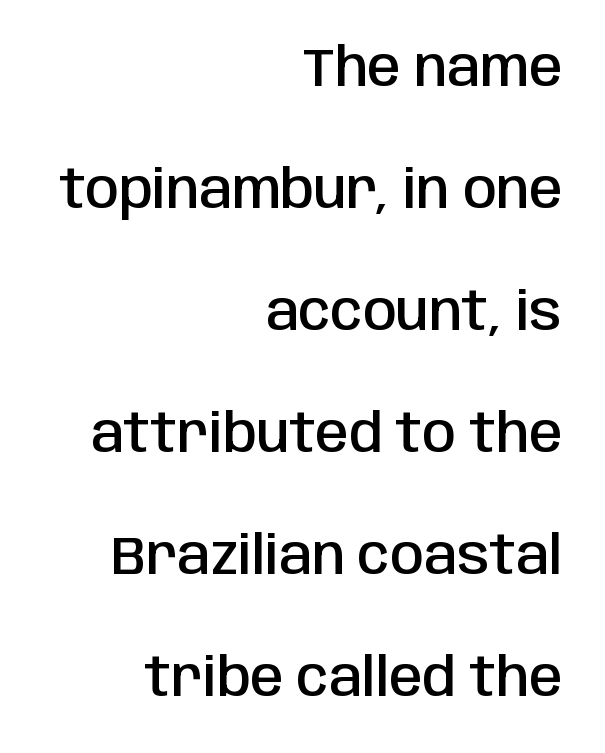
{"serif": "no", "italic": "no", "bold": "semi", "weight": "semibold", "width": "condensed", "stroke_contrast": "low", "x_height": "large", "monospaced": "no", "underline": "no", "align": "right", "line_spacing": "loose", "line_spacing_ratio": 2.26, "letter_spacing": "normal", "letter_spacing_em": 0.0, "glyph_px": 54}
